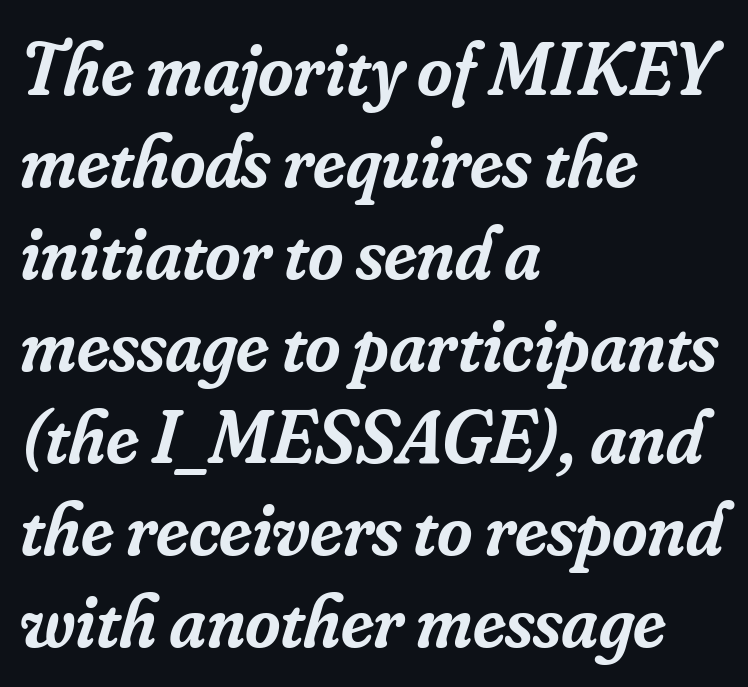
The image shows 76 px semibold serif type, italic (leaning right); set left-aligned, line spacing 1.21x, normal letter spacing, not underlined; low stroke contrast and a small x-height.
